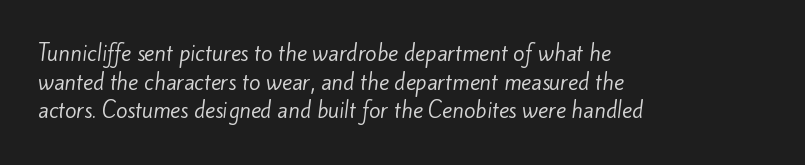
The image shows 21 px text type; set left-aligned, normal line spacing (1.36x), normal letter spacing, not underlined.
